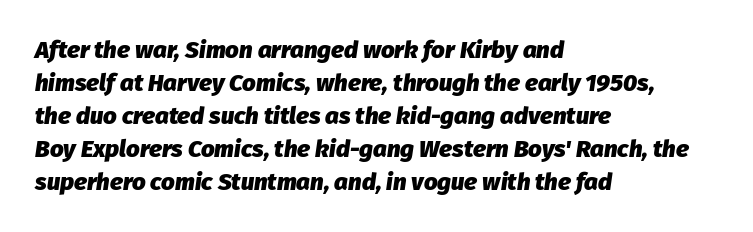
Q: Is the text bold? A: Yes.
Q: Is the text italic (slanted)? A: Yes, it leans right by about 8 degrees.
Q: Is the text underlined? A: No.
Q: How is the paragraph aligned? A: Left-aligned.
Q: Is the spacing between letters normal or unusually wide? A: Normal.
Q: Is the spacing between lines tight, normal or loose? A: Normal.
